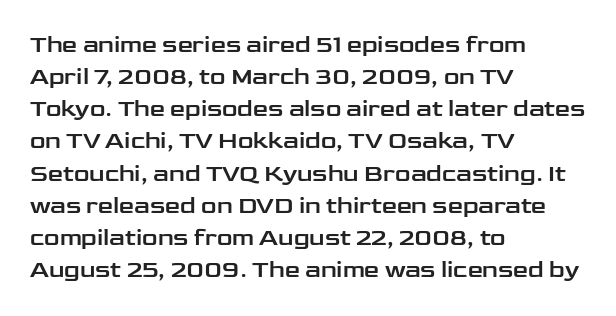
Just letters on the line, the space beneath them empty. Honestly, the row spacing looks completely unremarkable. No italicization has been applied; the sample stays upright. Teacher's note: observe the even left margin — that is flush-left alignment. Glyph-to-glyph distance matches everyday printed text.
